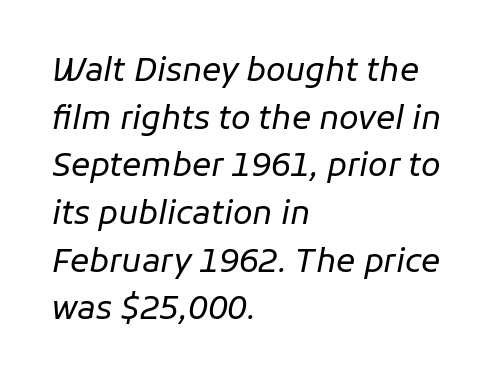
The image shows 32 px regular-weight type, italic (leaning right); set left-aligned, normal line spacing (1.49x), normal letter spacing, not underlined; low stroke contrast and a medium x-height.
